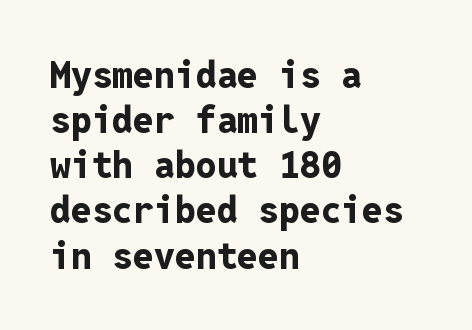
Letter spacing: default. The letters stand upright; this is a roman face. Summary of weight: heavy, a full bold. The setting favours the left margin, as ordinary paragraphs usually do. Quick note: underline off.
